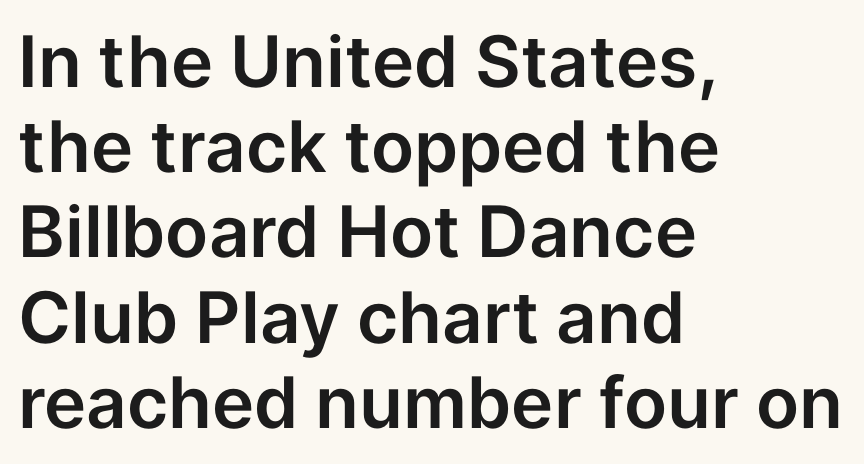
The image shows 71 px sans-serif type, upright; set left-aligned, line spacing 1.2x, normal letter spacing, not underlined; low stroke contrast and a medium x-height.
